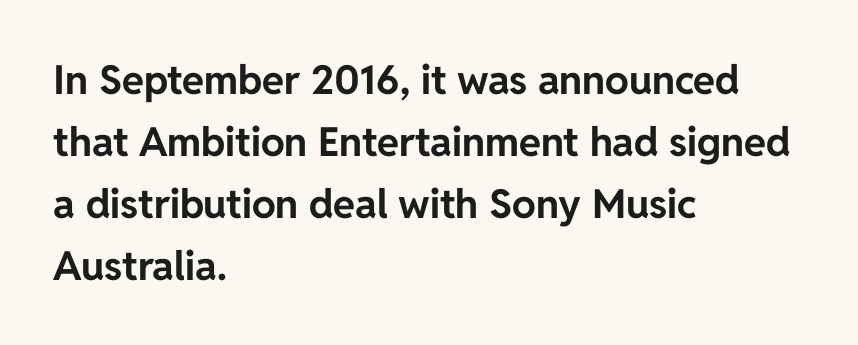
Italic? Not at all — the glyphs are vertical. What weight is shown? A full bold with thick strokes. In terms of leading, this rendering sits right in the middle. Quick note: underline off. Caption: multi-line text, flush left, ragged right. The rendering uses natural spacing where letterforms have individual widths.
